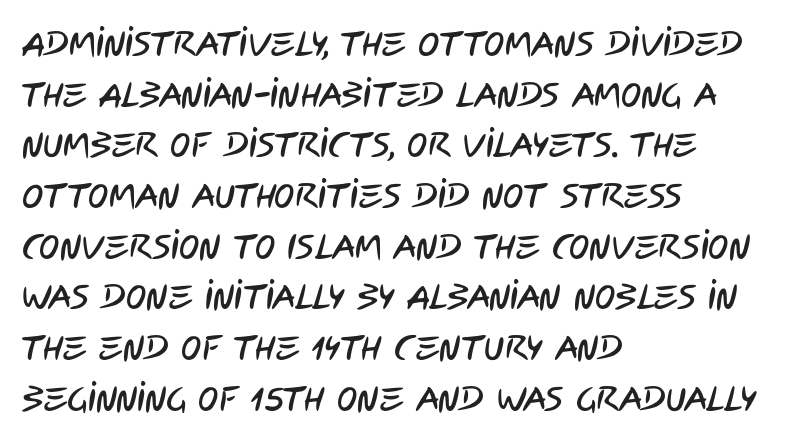
Evenly set lines give the paragraph a standard silhouette. These lines are set flush left with a ragged right edge. Observe the absence of serifs on each vertical stroke in this sample. The letters advance in unequal steps, a hallmark of proportional type. The zone under the glyphs is completely vacant.
